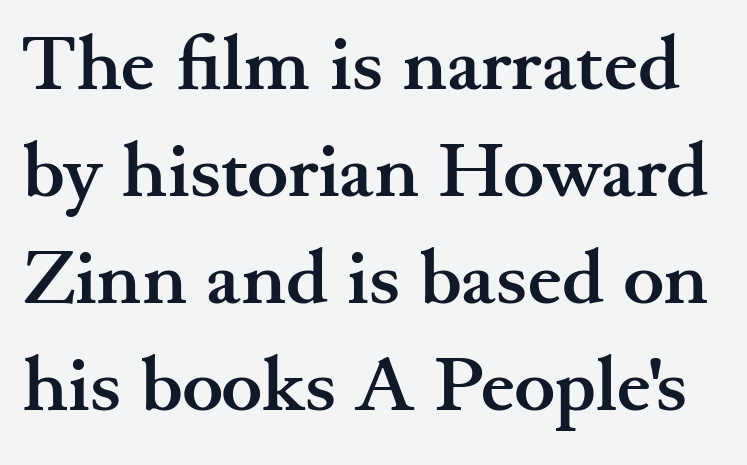
{"serif": "yes", "italic": "no", "bold": "yes", "weight": "semibold", "width": "wide", "stroke_contrast": "medium", "x_height": "small", "monospaced": "no", "underline": "no", "line_spacing": "normal", "line_spacing_ratio": 1.39, "letter_spacing": "normal", "letter_spacing_em": 0.0, "glyph_px": 77}
